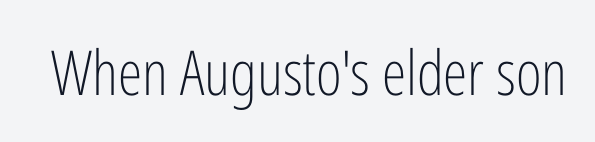
{"serif": "no", "italic": "no", "bold": "no", "weight": "light", "width": "condensed", "stroke_contrast": "low", "x_height": "medium", "monospaced": "no", "underline": "no", "letter_spacing": "normal", "letter_spacing_em": 0.0, "glyph_px": 62}
